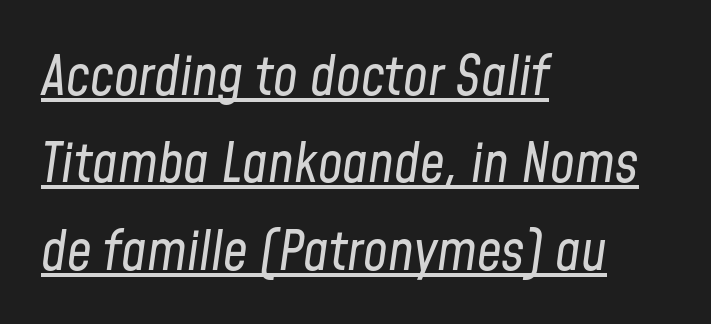
Q: Is the text bold? A: No.
Q: Is the text italic (slanted)? A: Yes, it leans right by about 8 degrees.
Q: Is the text underlined? A: Yes.
Q: How is the paragraph aligned? A: Left-aligned.
Q: Is the spacing between letters normal or unusually wide? A: Normal.
Q: Is the spacing between lines tight, normal or loose? A: Normal.
Q: Width (condensed, normal, or wide)? A: Condensed.
Q: Stroke contrast? A: Low.
Q: x-height? A: Medium.
Q: Monospaced? A: No.
